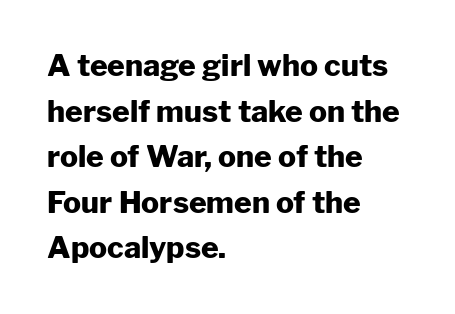
Typeset ragged right — the left edge is the straight one. Spacing between characters is what you'd get straight out of the box. Reading down the column, the eye jumps a familiar distance to each next line. Ascenders rise straight up at ninety degrees.
